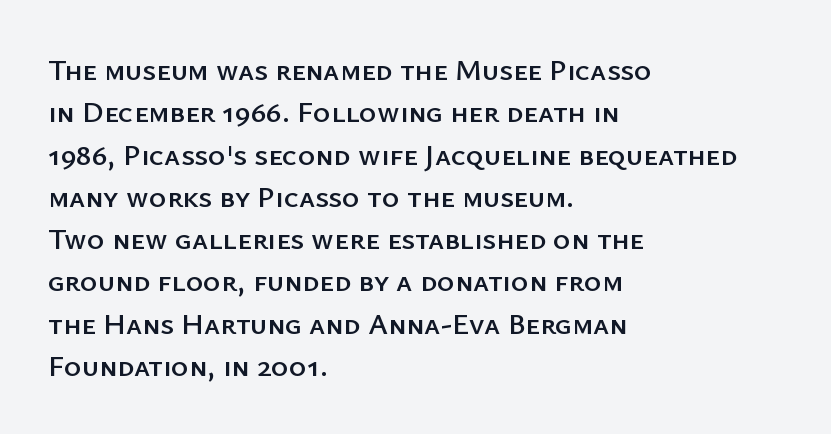
{"serif": "no", "italic": "no", "width": "normal", "stroke_contrast": "low", "x_height": "medium", "monospaced": "no", "underline": "no", "align": "left", "line_spacing": "normal", "line_spacing_ratio": 1.41, "letter_spacing": "normal", "letter_spacing_em": 0.0, "glyph_px": 30}
